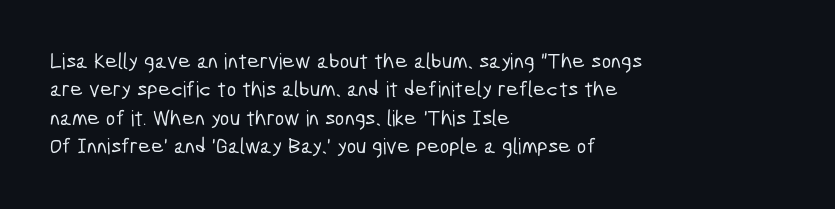
The image shows 22 px text type; set left-aligned, normal line spacing (1.29x), normal letter spacing, not underlined.
